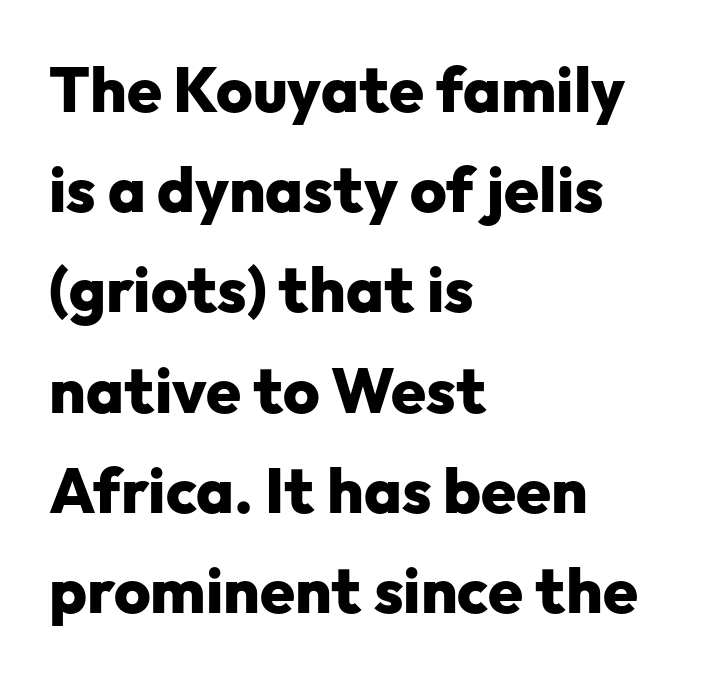
Q: Is the text bold? A: Yes.
Q: Is the text italic (slanted)? A: No, it is upright.
Q: Is the typeface a serif or a sans-serif typeface? A: Sans-serif.
Q: Is the text underlined? A: No.
Q: How is the paragraph aligned? A: Left-aligned.
Q: Is the spacing between letters normal or unusually wide? A: Normal.
Q: Is the spacing between lines tight, normal or loose? A: Normal.
Q: Width (condensed, normal, or wide)? A: Normal.
Q: Stroke contrast? A: Low.
Q: x-height? A: Medium.
Q: Monospaced? A: No.
